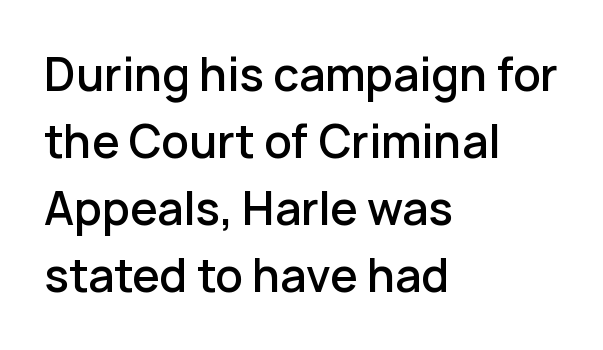
Q: Is the text bold? A: Semi-bold.
Q: Is the text italic (slanted)? A: No, it is upright.
Q: Is the typeface a serif or a sans-serif typeface? A: Sans-serif.
Q: Is the text underlined? A: No.
Q: How is the paragraph aligned? A: Left-aligned.
Q: Is the spacing between letters normal or unusually wide? A: Normal.
Q: Is the spacing between lines tight, normal or loose? A: Normal.
Q: Width (condensed, normal, or wide)? A: Normal.
Q: Stroke contrast? A: Low.
Q: x-height? A: Medium.
Q: Monospaced? A: No.
